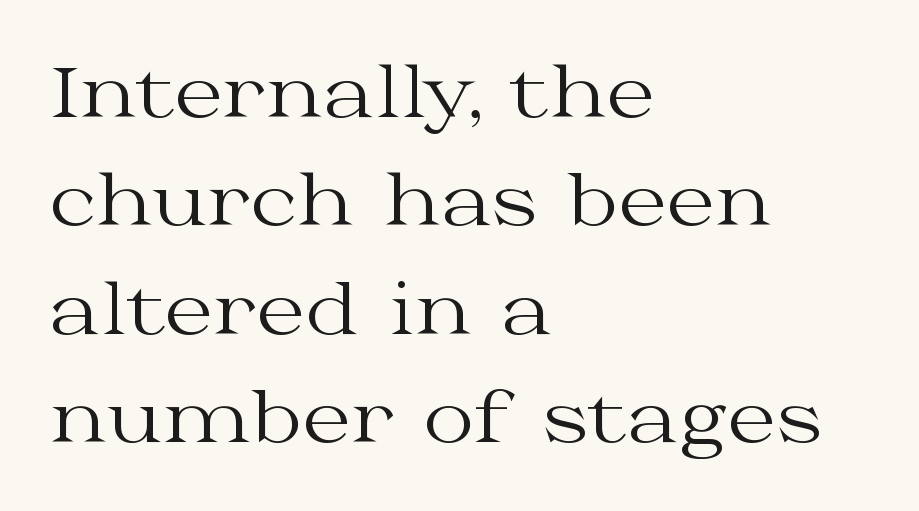
The image shows 70 px regular-weight, wide serif type, upright; set left-aligned, normal line spacing (1.55x), normal letter spacing, not underlined; medium stroke contrast and a medium x-height.
